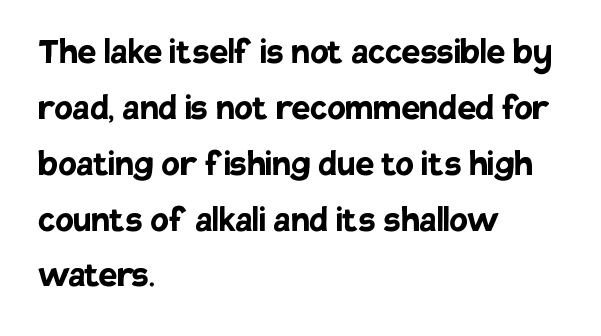
The image shows 42 px semibold sans-serif type, upright; set left-aligned, normal line spacing (1.33x), normal letter spacing, not underlined; low stroke contrast and a large x-height.
